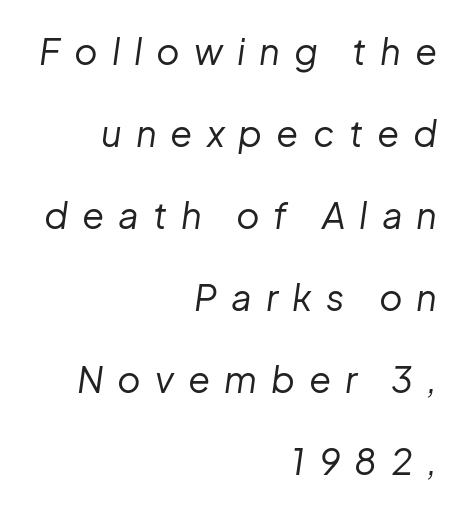
Q: Is the text bold? A: No.
Q: Is the text italic (slanted)? A: Yes, it leans right by about 8 degrees.
Q: Is the text underlined? A: No.
Q: How is the paragraph aligned? A: Right-aligned.
Q: Is the spacing between letters normal or unusually wide? A: Unusually wide.
Q: Is the spacing between lines tight, normal or loose? A: Loose.
Q: Width (condensed, normal, or wide)? A: Normal.
Q: Stroke contrast? A: Low.
Q: x-height? A: Medium.
Q: Monospaced? A: No.
